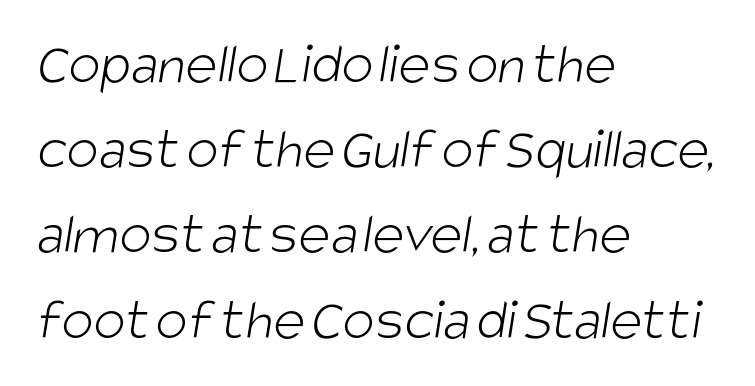
Q: Is the text bold? A: No.
Q: Is the typeface a serif or a sans-serif typeface? A: Sans-serif.
Q: Is the text underlined? A: No.
Q: How is the paragraph aligned? A: Left-aligned.
Q: Is the spacing between letters normal or unusually wide? A: Normal.
Q: Is the spacing between lines tight, normal or loose? A: Normal.
Q: Width (condensed, normal, or wide)? A: Condensed.
Q: Stroke contrast? A: Low.
Q: x-height? A: Large.
Q: Monospaced? A: No.
